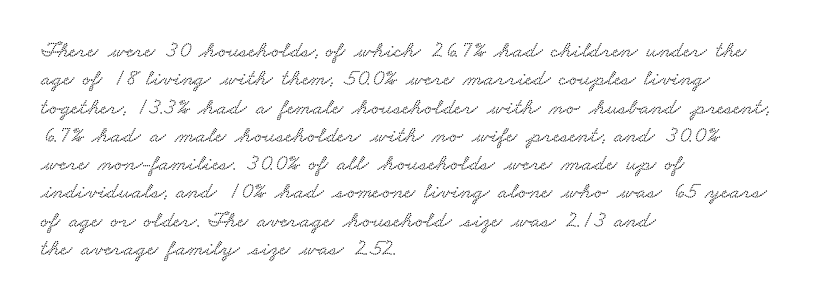
{"underline": "no", "align": "left", "line_spacing_ratio": 1.23, "letter_spacing": "normal", "letter_spacing_em": 0.0, "glyph_px": 23}
